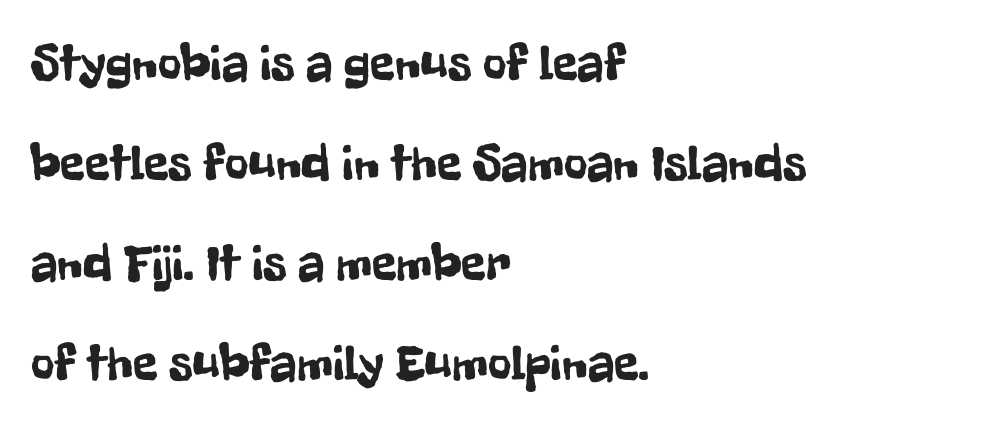
The image shows 51 px condensed sans-serif type, upright; set left-aligned, loose line spacing (1.96x), normal letter spacing, not underlined; low stroke contrast and a medium x-height.
